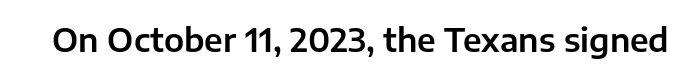
{"serif": "no", "italic": "no", "width": "normal", "stroke_contrast": "low", "x_height": "medium", "monospaced": "no", "underline": "no", "letter_spacing": "normal", "letter_spacing_em": 0.0, "glyph_px": 32}
